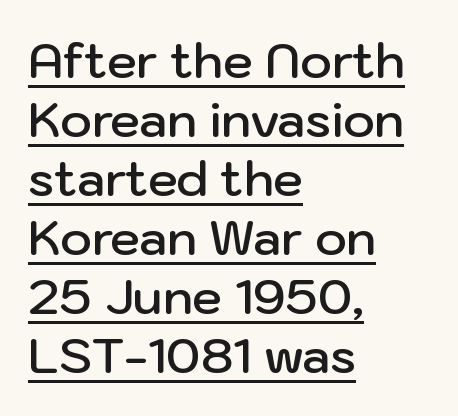
How are the letters spaced? Ordinarily, with no added tracking. If you drew a line through each stem, it would be perfectly vertical. Does a line run under the words? Yes, clearly. This rendering uses left alignment, leaving the right contour irregular. Note the varied advance widths — an 'i' is clearly narrower than an 'm'. Notice the strokes are somewhat thickened but not fully heavy: this is a semibold.
